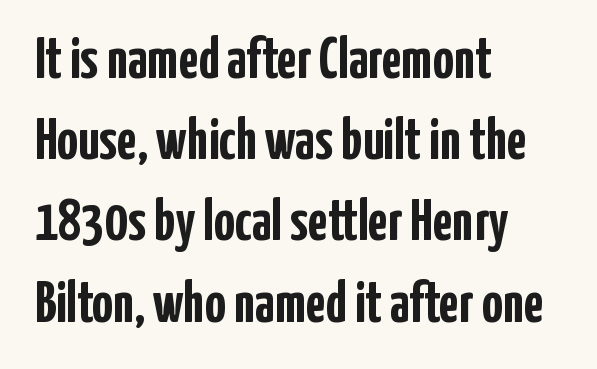
{"serif": "no", "italic": "no", "bold": "yes", "weight": "semibold", "width": "condensed", "stroke_contrast": "low", "x_height": "medium", "monospaced": "no", "underline": "no", "align": "left", "line_spacing": "normal", "line_spacing_ratio": 1.4, "letter_spacing": "normal", "letter_spacing_em": 0.0, "glyph_px": 58}
